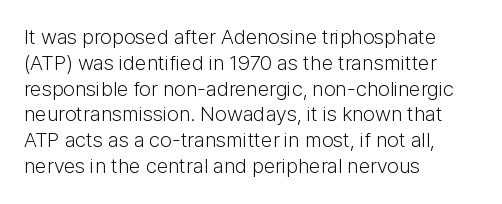
{"italic": "no", "bold": "no", "underline": "no", "align": "left", "line_spacing_ratio": 1.23, "letter_spacing": "normal", "letter_spacing_em": 0.0, "glyph_px": 21}
